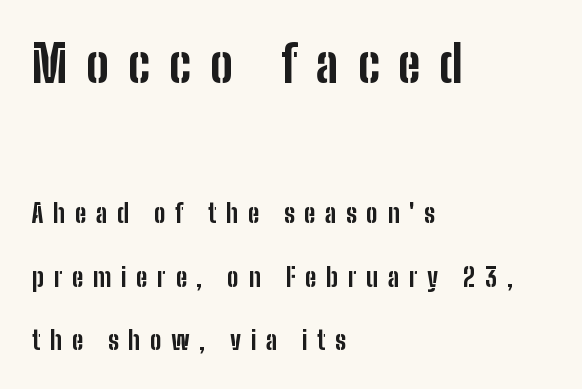
{"serif": "no", "italic": "no", "bold": "yes", "weight": "bold", "width": "condensed", "stroke_contrast": "low", "x_height": "medium", "monospaced": "no", "underline": "no", "align": "left", "line_spacing": "loose", "line_spacing_ratio": 2.44, "letter_spacing": "wide", "letter_spacing_em": 0.37, "larger_block": "first", "size_ratio": 1.96, "glyph_px": 51}
